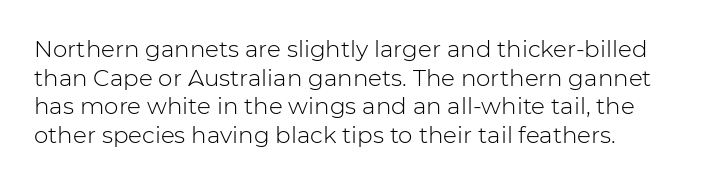
Q: Is the text bold? A: No.
Q: Is the text italic (slanted)? A: No, it is upright.
Q: Is the text underlined? A: No.
Q: Is the spacing between letters normal or unusually wide? A: Normal.
